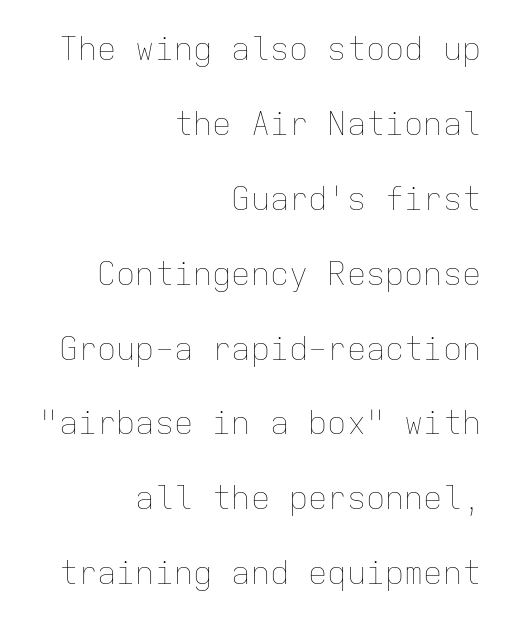
The image shows 32 px thin type, upright, monospaced; set right-aligned, loose line spacing (2.34x), normal letter spacing, not underlined; low stroke contrast and a medium x-height.
